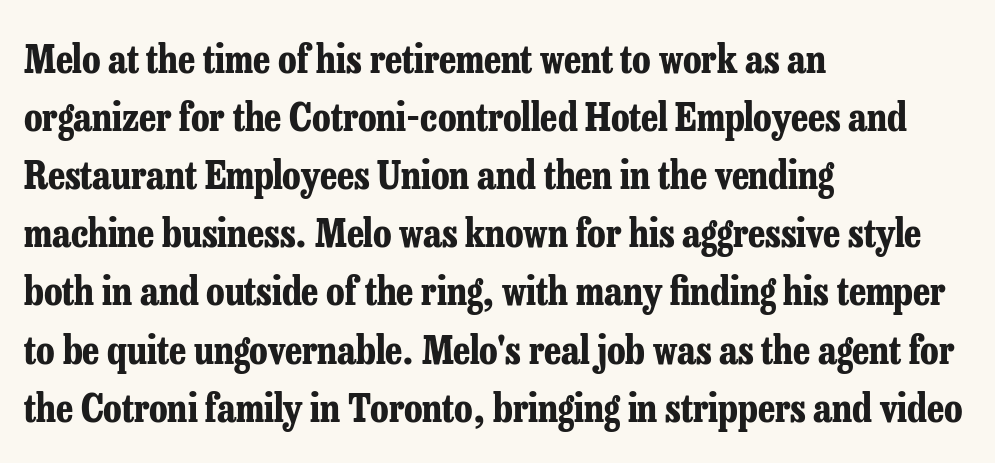
The image shows 39 px bold, condensed serif type, upright; set left-aligned, normal line spacing (1.49x), normal letter spacing, not underlined; low stroke contrast and a medium x-height.
